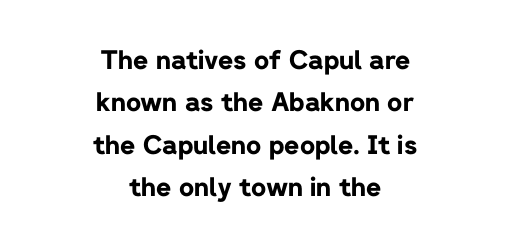
Q: Is the text bold? A: Yes.
Q: Is the text italic (slanted)? A: No, it is upright.
Q: Is the text underlined? A: No.
Q: How is the paragraph aligned? A: Centered.
Q: Is the spacing between letters normal or unusually wide? A: Normal.
Q: Is the spacing between lines tight, normal or loose? A: Normal.
